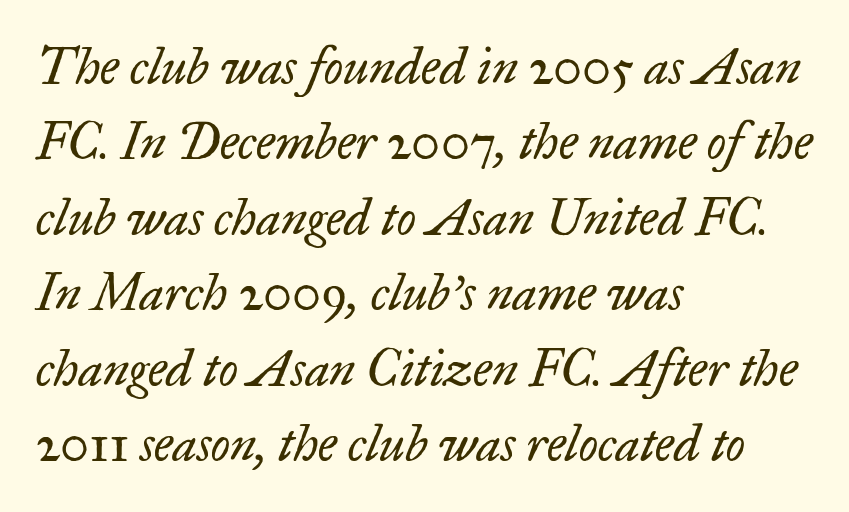
{"serif": "yes", "italic": "yes", "lean": "right", "slant_degrees": 17, "bold": "no", "weight": "regular", "width": "normal", "stroke_contrast": "low", "x_height": "small", "monospaced": "no", "underline": "no", "align": "left", "line_spacing": "normal", "line_spacing_ratio": 1.51, "letter_spacing": "normal", "letter_spacing_em": 0.0, "glyph_px": 50}
